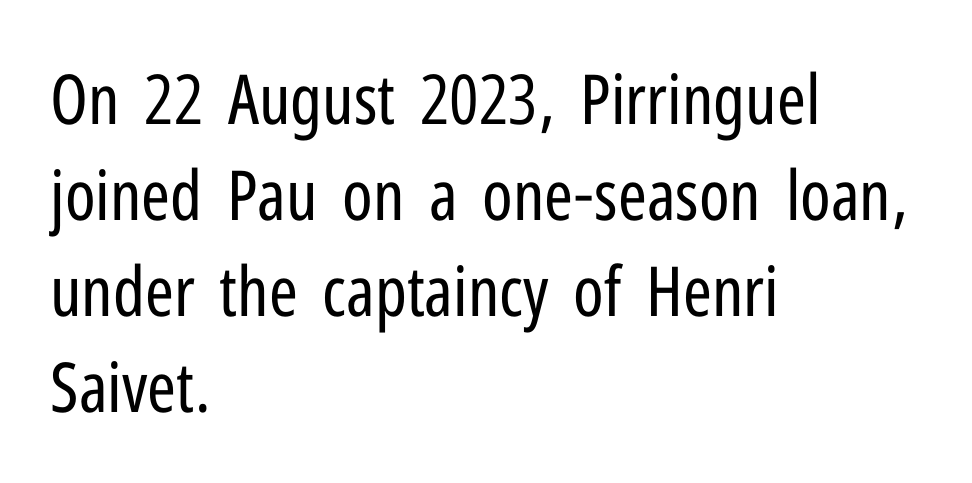
Q: Is the text bold? A: No.
Q: Is the text italic (slanted)? A: No, it is upright.
Q: Is the typeface a serif or a sans-serif typeface? A: Sans-serif.
Q: Is the text underlined? A: No.
Q: How is the paragraph aligned? A: Left-aligned.
Q: Is the spacing between letters normal or unusually wide? A: Normal.
Q: Is the spacing between lines tight, normal or loose? A: Normal.
Q: Width (condensed, normal, or wide)? A: Condensed.
Q: Stroke contrast? A: Low.
Q: x-height? A: Medium.
Q: Monospaced? A: No.
